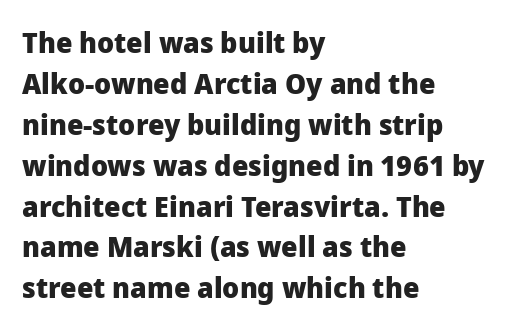
The image shows 29 px heavy sans-serif type, upright; set left-aligned, normal line spacing (1.41x), normal letter spacing, not underlined; low stroke contrast and a medium x-height.
